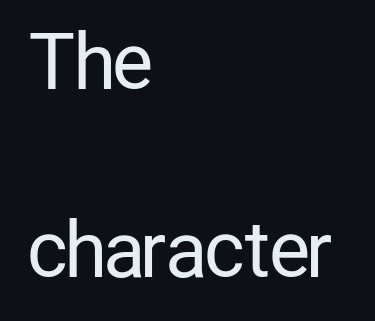
Q: Is the text bold? A: No.
Q: Is the text italic (slanted)? A: No, it is upright.
Q: Is the typeface a serif or a sans-serif typeface? A: Sans-serif.
Q: Is the text underlined? A: No.
Q: How is the paragraph aligned? A: Left-aligned.
Q: Is the spacing between letters normal or unusually wide? A: Normal.
Q: Is the spacing between lines tight, normal or loose? A: Loose.
Q: Width (condensed, normal, or wide)? A: Condensed.
Q: Stroke contrast? A: Low.
Q: x-height? A: Medium.
Q: Monospaced? A: No.
